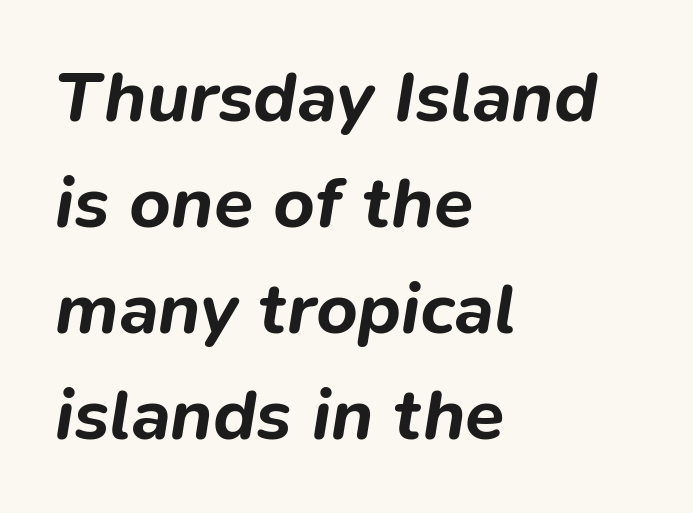
Q: Is the text bold? A: Yes.
Q: Is the text italic (slanted)? A: Yes, it leans right by about 9 degrees.
Q: Is the text underlined? A: No.
Q: How is the paragraph aligned? A: Left-aligned.
Q: Is the spacing between letters normal or unusually wide? A: Normal.
Q: Is the spacing between lines tight, normal or loose? A: Normal.
Q: Width (condensed, normal, or wide)? A: Normal.
Q: Stroke contrast? A: Low.
Q: x-height? A: Medium.
Q: Monospaced? A: No.
